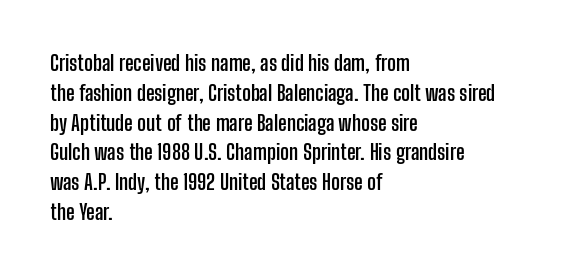
A bare baseline throughout the passage. Heavy-handed strokes throughout: this text is bold. Style check: upright. The setting favours the left margin, as ordinary paragraphs usually do. How are the letters spaced? Ordinarily, with no added tracking.
